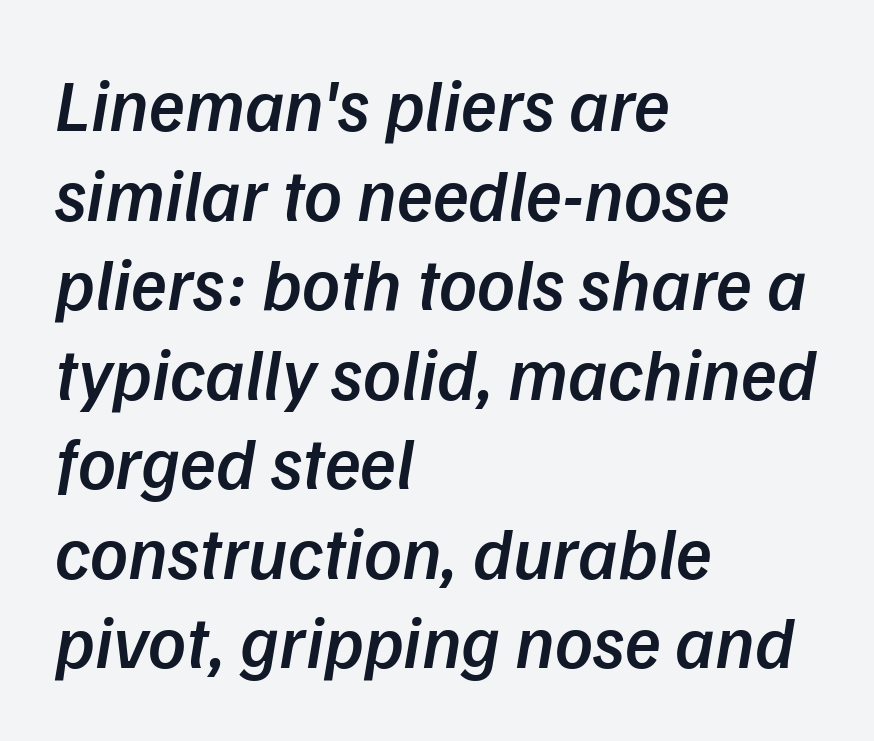
{"serif": "no", "bold": "semi", "weight": "semibold", "width": "normal", "stroke_contrast": "low", "x_height": "medium", "monospaced": "no", "underline": "no", "align": "left", "line_spacing_ratio": 1.21, "letter_spacing": "normal", "letter_spacing_em": 0.0, "glyph_px": 74}
